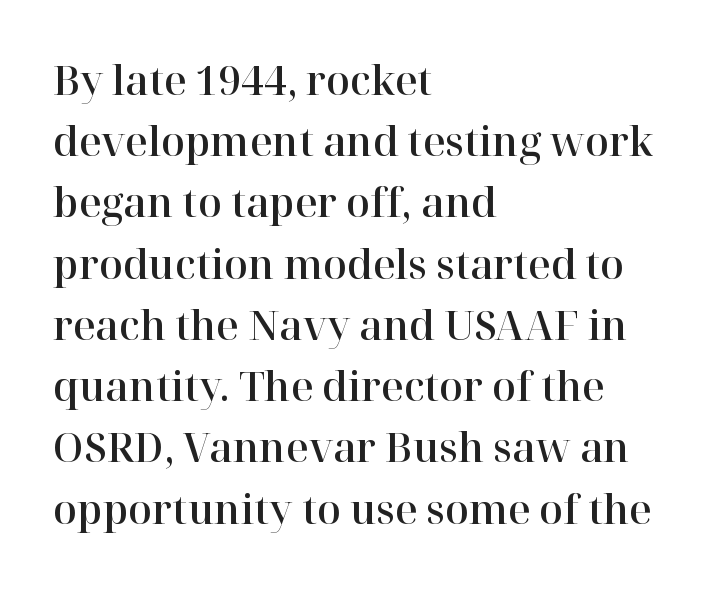
Q: Is the text italic (slanted)? A: No, it is upright.
Q: Is the typeface a serif or a sans-serif typeface? A: Serif.
Q: Is the text underlined? A: No.
Q: How is the paragraph aligned? A: Left-aligned.
Q: Is the spacing between letters normal or unusually wide? A: Normal.
Q: Is the spacing between lines tight, normal or loose? A: Normal.
Q: Width (condensed, normal, or wide)? A: Normal.
Q: Stroke contrast? A: High.
Q: x-height? A: Medium.
Q: Monospaced? A: No.
